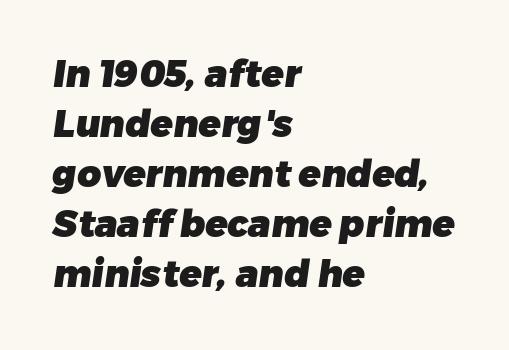
Q: Is the text bold? A: Yes.
Q: Is the typeface a serif or a sans-serif typeface? A: Sans-serif.
Q: Is the text underlined? A: No.
Q: How is the paragraph aligned? A: Left-aligned.
Q: Is the spacing between letters normal or unusually wide? A: Normal.
Q: Is the spacing between lines tight, normal or loose? A: Normal.
Q: Width (condensed, normal, or wide)? A: Normal.
Q: Stroke contrast? A: Low.
Q: x-height? A: Medium.
Q: Monospaced? A: No.
